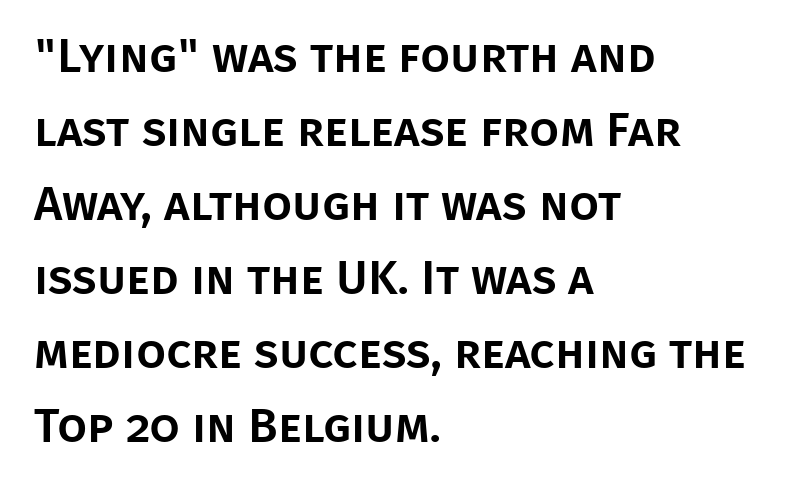
The face used here is proportionally spaced, like ordinary book or web type. Unlike italic type, these characters show no tilt at all. Regarding serifs, this sample does without them. The rows are spaced the way most documents space them. You could call the tracking neutral — neither tight nor loose.
